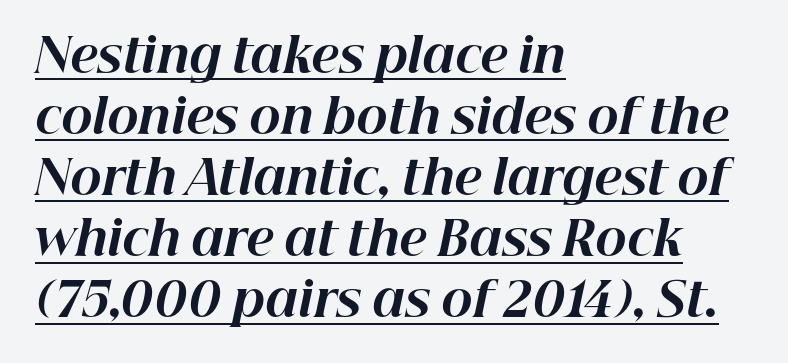
You'd pick this weight for a headline — it's a proper bold. Think of a printed novel: that variable character pitch is what you see here. Notice how descenders clear the ascenders below comfortably — that's standard leading. Each line of the rendering has a horizontal stroke beneath the glyphs.
